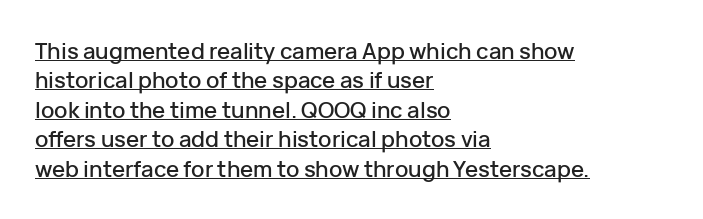
In terms of posture, this sample is upright. Honestly, the underline is the first thing you notice here. Successive baselines arrive at the customary interval. Line beginnings align vertically; line endings do not. Students, note that the glyphs here touch the page at normal intervals.
